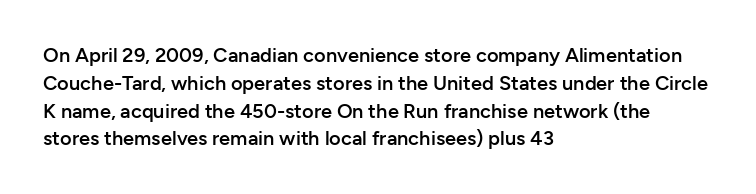
Q: Is the text bold? A: Semi-bold.
Q: Is the text italic (slanted)? A: No, it is upright.
Q: Is the text underlined? A: No.
Q: How is the paragraph aligned? A: Left-aligned.
Q: Is the spacing between letters normal or unusually wide? A: Normal.
Q: Is the spacing between lines tight, normal or loose? A: Normal.
